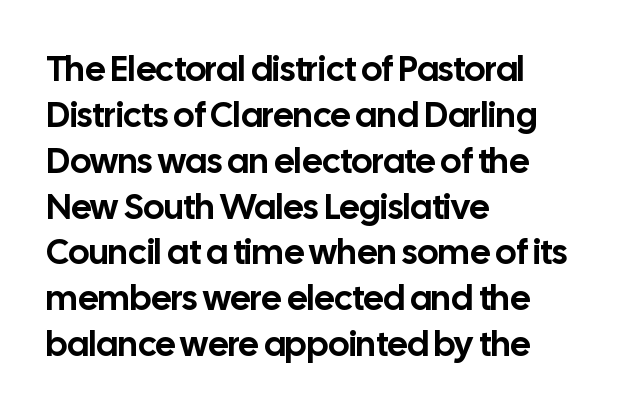
{"serif": "no", "italic": "no", "width": "normal", "stroke_contrast": "low", "x_height": "medium", "monospaced": "no", "underline": "no", "align": "left", "line_spacing": "normal", "line_spacing_ratio": 1.31, "letter_spacing": "normal", "letter_spacing_em": 0.0, "glyph_px": 35}
